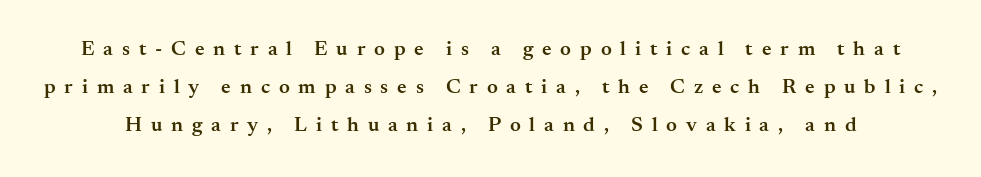
{"italic": "no", "bold": "semi", "underline": "no", "line_spacing_ratio": 1.81, "letter_spacing": "wide", "letter_spacing_em": 0.42, "glyph_px": 21}
